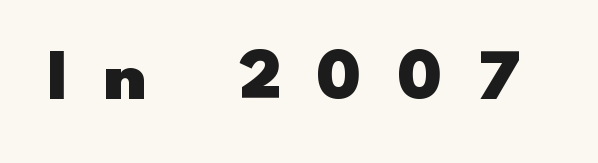
{"serif": "no", "italic": "no", "bold": "yes", "weight": "heavy", "width": "wide", "stroke_contrast": "low", "x_height": "small", "monospaced": "no", "underline": "no", "letter_spacing": "wide", "letter_spacing_em": 0.48, "glyph_px": 74}
